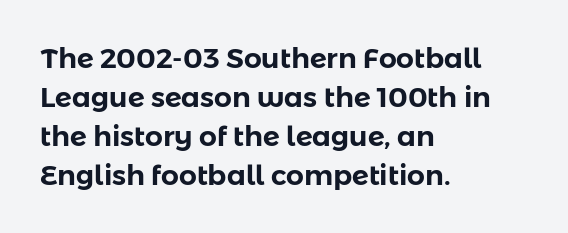
The specimen omits any rule beneath the text block's lines. The letters advance in unequal steps, a hallmark of proportional type. Between one letter and the next there's only the usual sliver of space. This is sans-serif lettering, the kind often seen on screens and signage. Horizontally, the lines are justified to the leading edge only. Posture: vertical.
